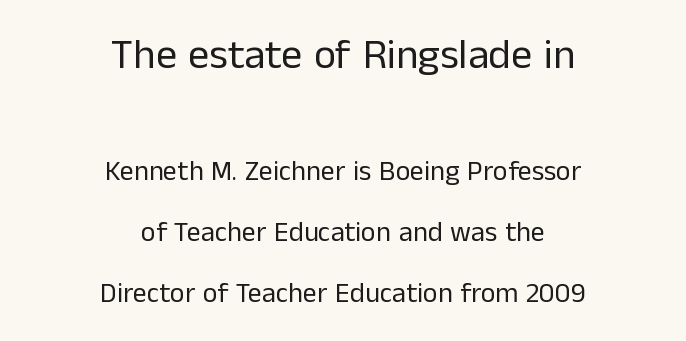
Visually, the top section dominates because its glyphs are scaled up. Nobody touched the tracking dial on this one. In terms of leading, this rendering errs on the spacious side. A typesetter would mark this as roman, not italic.
